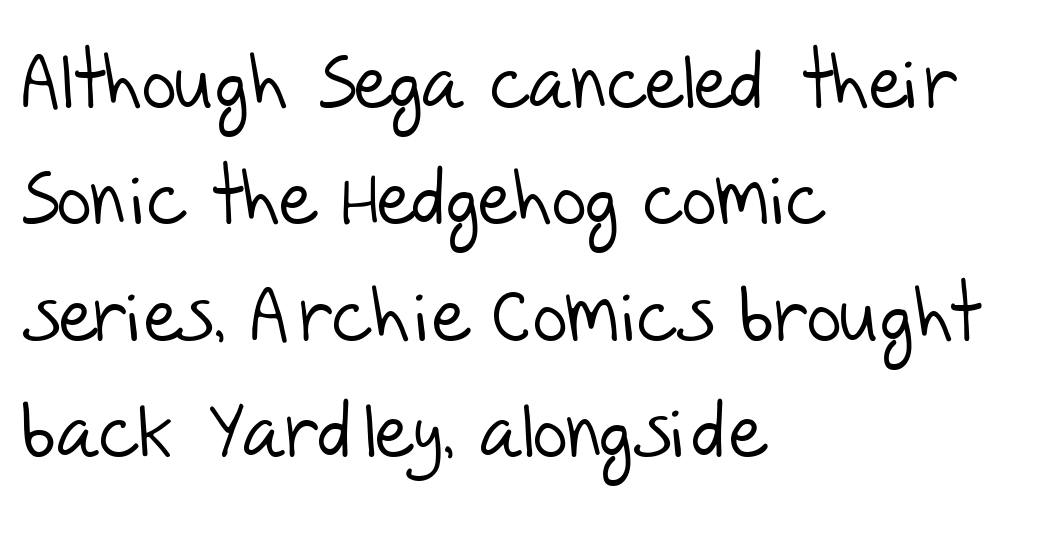
Underlining? Definitely not there. The letters advance in unequal steps, a hallmark of proportional type. Stroke thickness stays within the range of a standard reading face or lighter. Nope, no serifs anywhere on these letters. Line beginnings align vertically; line endings do not. Each word holds together tightly as a unit, with standard inter-letter gaps.
